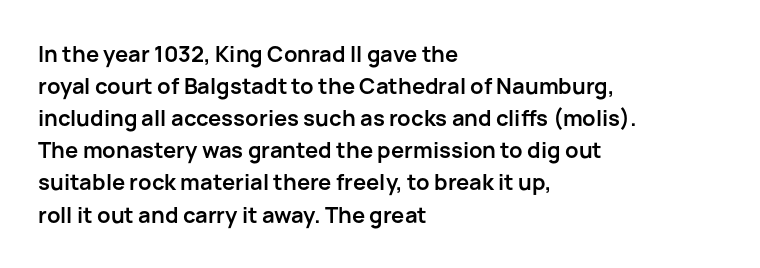
These lines were composed using upright roman letters. Bare-footed words on every line. The vertical gap from one line to the next is medium. Leftover space on each line is placed entirely after the last word. The line texture is even and compact thanks to regular tracking.
